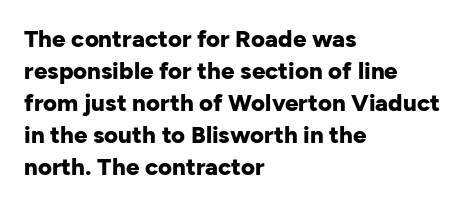
How are the letters spaced? Ordinarily, with no added tracking. Left-aligned paragraph, ragged on the right. The rows are spaced the way most documents space them. The glyphs are unaccompanied by any horizontal stroke below them. Weight check: bold — yes, fully. Ordinary non-slanted type is in use.
